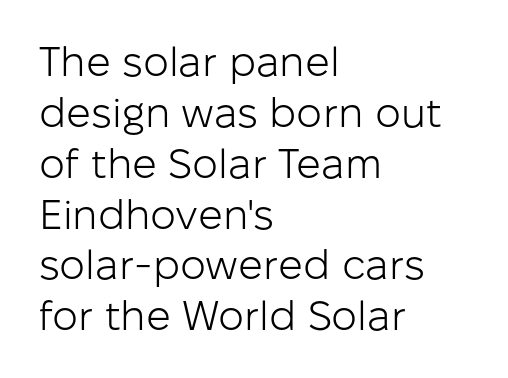
The image shows 41 px light sans-serif type, upright; set left-aligned, line spacing 1.24x, normal letter spacing, not underlined; low stroke contrast and a medium x-height.
